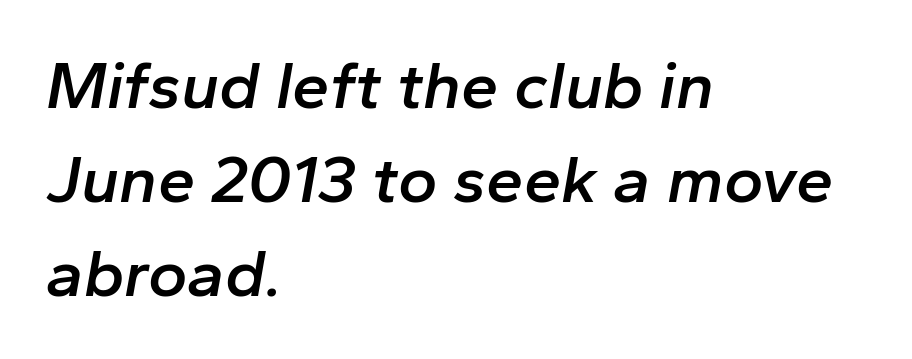
The image shows 67 px semibold type, italic (leaning right); set left-aligned, normal line spacing (1.4x), normal letter spacing, not underlined; low stroke contrast and a medium x-height.
